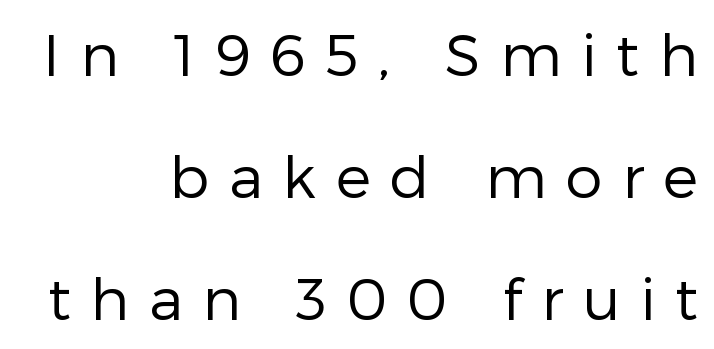
The image shows 59 px regular-weight sans-serif type, upright; set right-aligned, loose line spacing (2.07x), unusually wide letter spacing (+0.33 em), not underlined; low stroke contrast and a medium x-height.
